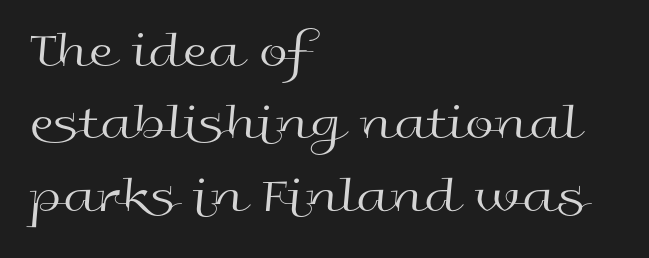
Q: Is the text bold? A: No.
Q: Is the text italic (slanted)? A: No, it is upright.
Q: Is the typeface a serif or a sans-serif typeface? A: Sans-serif.
Q: Is the text underlined? A: No.
Q: How is the paragraph aligned? A: Left-aligned.
Q: Is the spacing between letters normal or unusually wide? A: Normal.
Q: Is the spacing between lines tight, normal or loose? A: Normal.
Q: Width (condensed, normal, or wide)? A: Wide.
Q: x-height? A: Medium.
Q: Monospaced? A: No.
